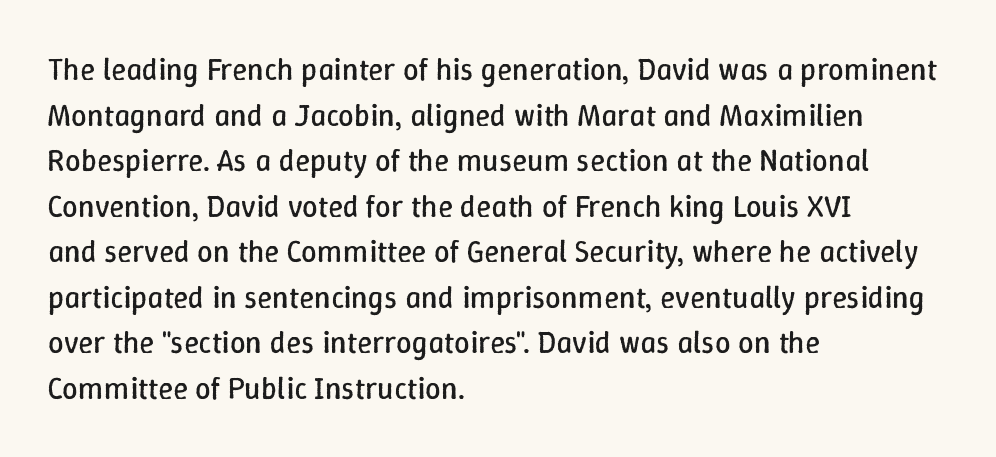
Q: Is the text bold? A: No.
Q: Is the text italic (slanted)? A: No, it is upright.
Q: Is the text underlined? A: No.
Q: How is the paragraph aligned? A: Left-aligned.
Q: Is the spacing between letters normal or unusually wide? A: Normal.
Q: Is the spacing between lines tight, normal or loose? A: Normal.
Q: Width (condensed, normal, or wide)? A: Normal.
Q: Stroke contrast? A: Low.
Q: x-height? A: Medium.
Q: Monospaced? A: No.
